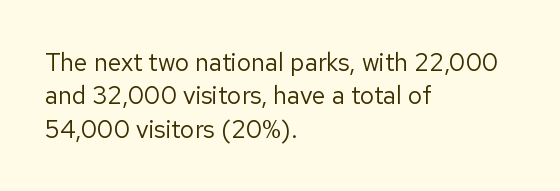
Q: Is the text bold? A: No.
Q: Is the text italic (slanted)? A: No, it is upright.
Q: Is the text underlined? A: No.
Q: How is the paragraph aligned? A: Left-aligned.
Q: Is the spacing between letters normal or unusually wide? A: Normal.
Q: Is the spacing between lines tight, normal or loose? A: Normal.
